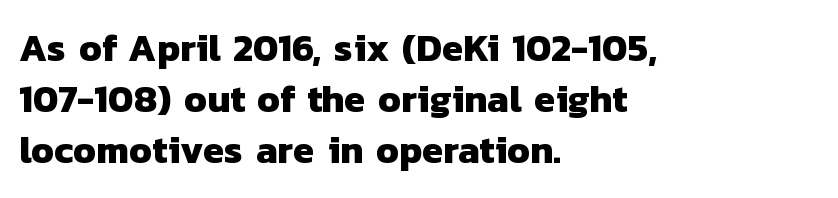
Q: Is the text bold? A: Yes.
Q: Is the typeface a serif or a sans-serif typeface? A: Sans-serif.
Q: Is the text underlined? A: No.
Q: How is the paragraph aligned? A: Left-aligned.
Q: Is the spacing between letters normal or unusually wide? A: Normal.
Q: Is the spacing between lines tight, normal or loose? A: Normal.
Q: Width (condensed, normal, or wide)? A: Normal.
Q: Stroke contrast? A: Low.
Q: x-height? A: Medium.
Q: Monospaced? A: No.
